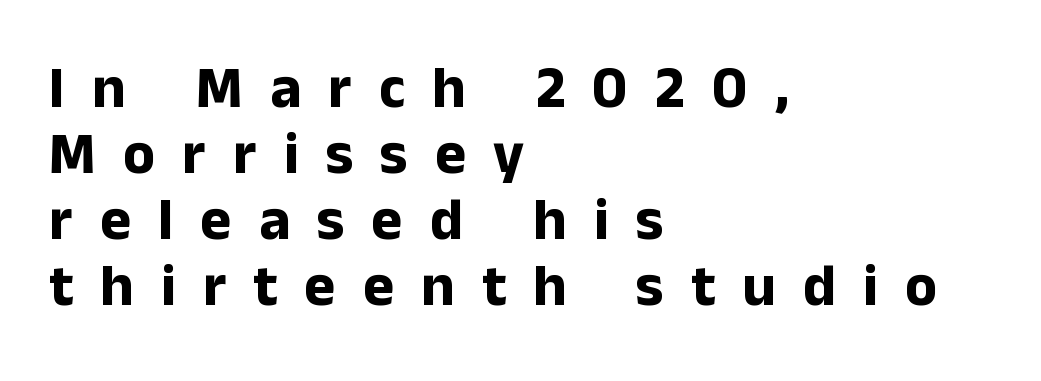
The image shows 59 px bold sans-serif type, upright; set left-aligned, tight line spacing (1.12x), unusually wide letter spacing (+0.46 em), not underlined; low stroke contrast and a medium x-height.
